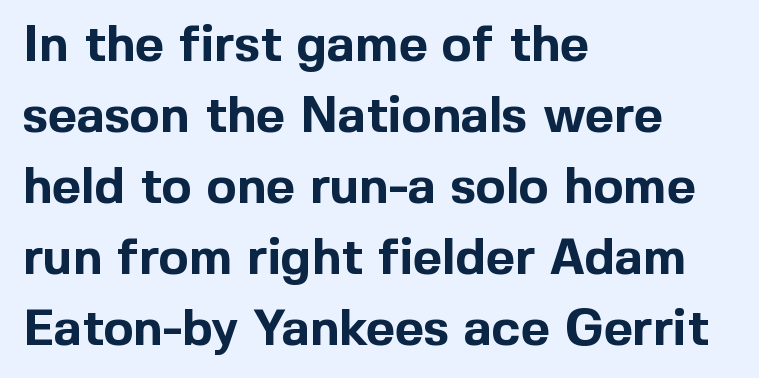
The image shows 50 px bold sans-serif type, upright; set left-aligned, normal line spacing (1.42x), normal letter spacing, not underlined; a medium x-height.
